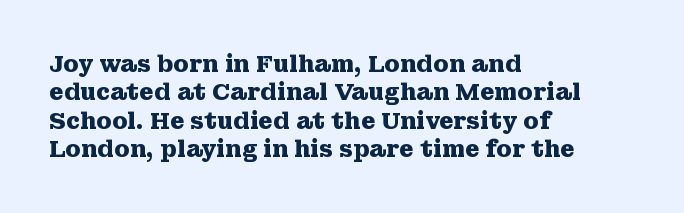
{"italic": "no", "bold": "yes", "underline": "no", "align": "left", "line_spacing_ratio": 1.23, "letter_spacing": "normal", "letter_spacing_em": 0.0, "glyph_px": 23}
